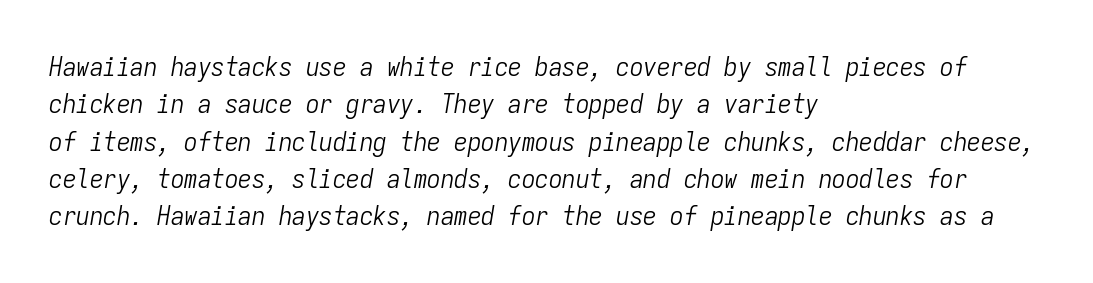
{"italic": "yes", "lean": "right", "slant_degrees": 9, "bold": "no", "underline": "no", "align": "left", "line_spacing": "normal", "line_spacing_ratio": 1.38, "letter_spacing": "normal", "letter_spacing_em": 0.0, "glyph_px": 27}
